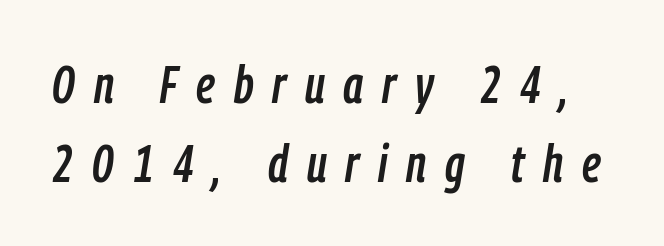
The image shows 52 px condensed type, italic (leaning right); set normal line spacing (1.51x), unusually wide letter spacing (+0.36 em), not underlined; low stroke contrast and a medium x-height.
